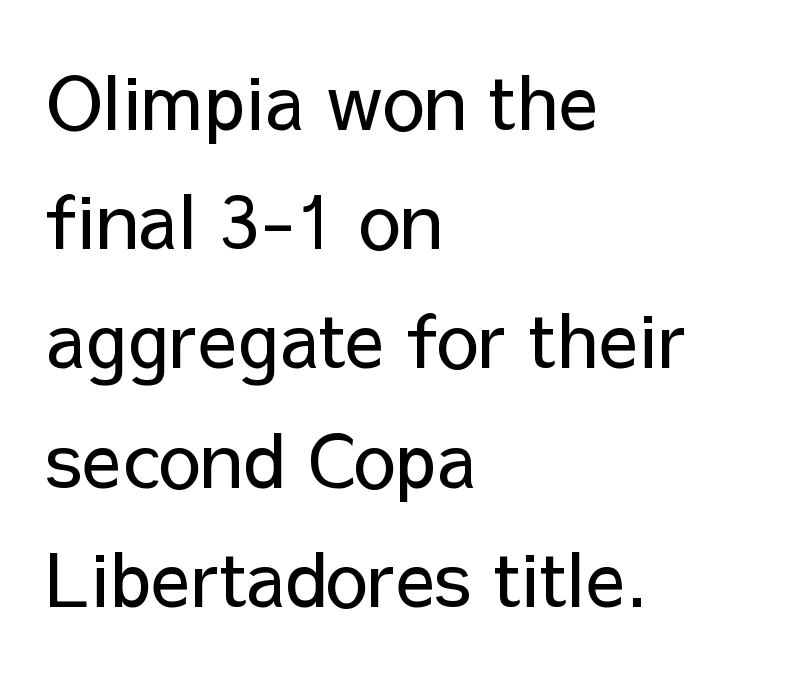
The image shows 75 px regular-weight sans-serif type, upright; set left-aligned, normal line spacing (1.59x), normal letter spacing, not underlined; low stroke contrast and a medium x-height.
